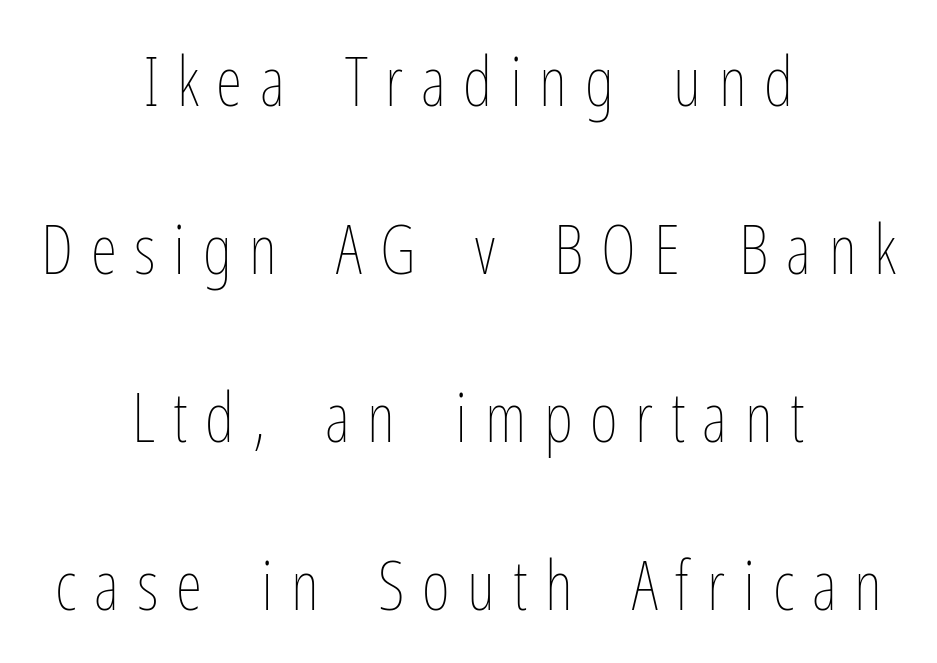
The image shows 68 px thin, condensed type, upright; set centered, loose line spacing (2.47x), unusually wide letter spacing (+0.26 em), not underlined; low stroke contrast and a medium x-height.
